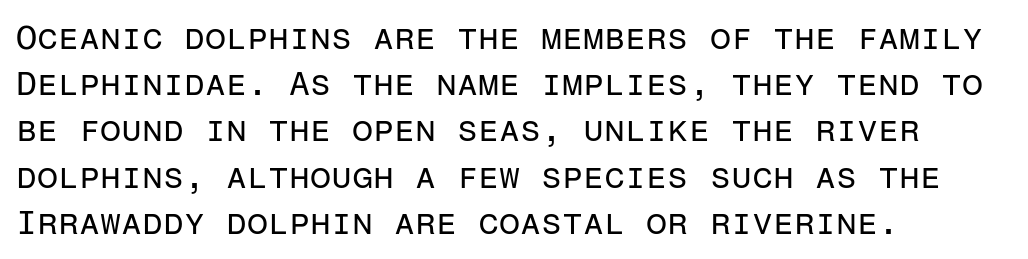
Weight class: somewhere from thin through regular. Italic: no, the glyphs are upright roman. Note: no serifs on the glyphs. Characters follow at the spacing the type designer built in.
